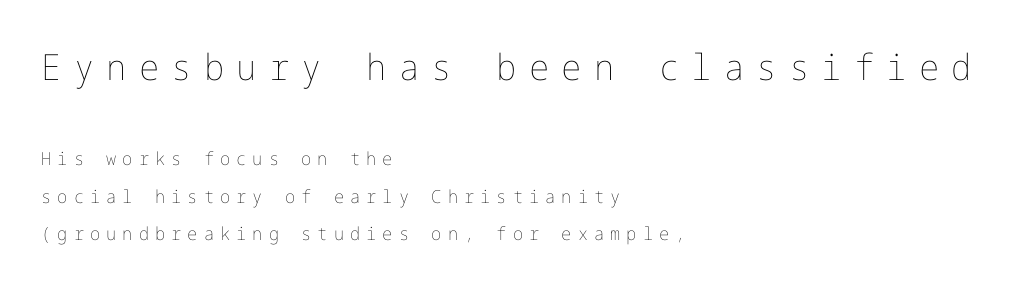
{"italic": "no", "bold": "no", "weight": "thin", "width": "normal", "stroke_contrast": "low", "x_height": "medium", "underline": "no", "align": "left", "line_spacing": "loose", "line_spacing_ratio": 2.09, "letter_spacing": "wide", "letter_spacing_em": 0.34, "larger_block": "first", "size_ratio": 2.0, "glyph_px": 36}
